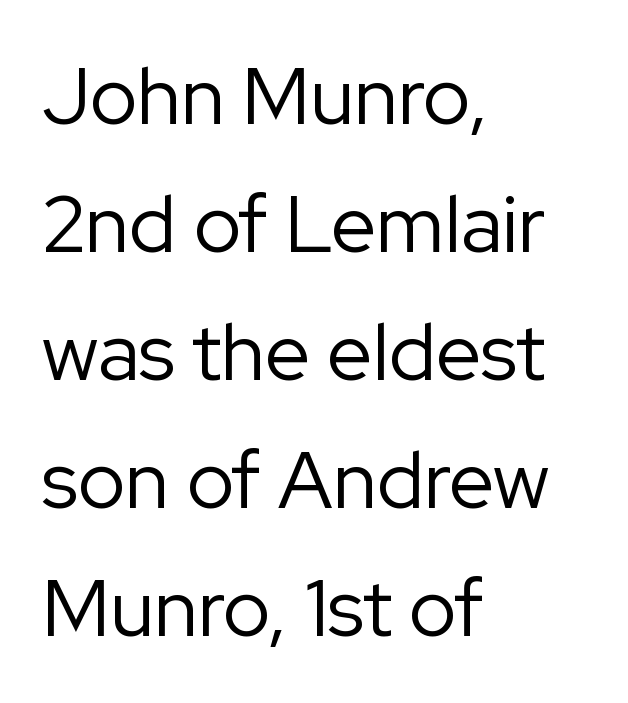
The image shows 80 px regular-weight sans-serif type, upright; set left-aligned, normal line spacing (1.6x), normal letter spacing, not underlined; low stroke contrast and a medium x-height.
